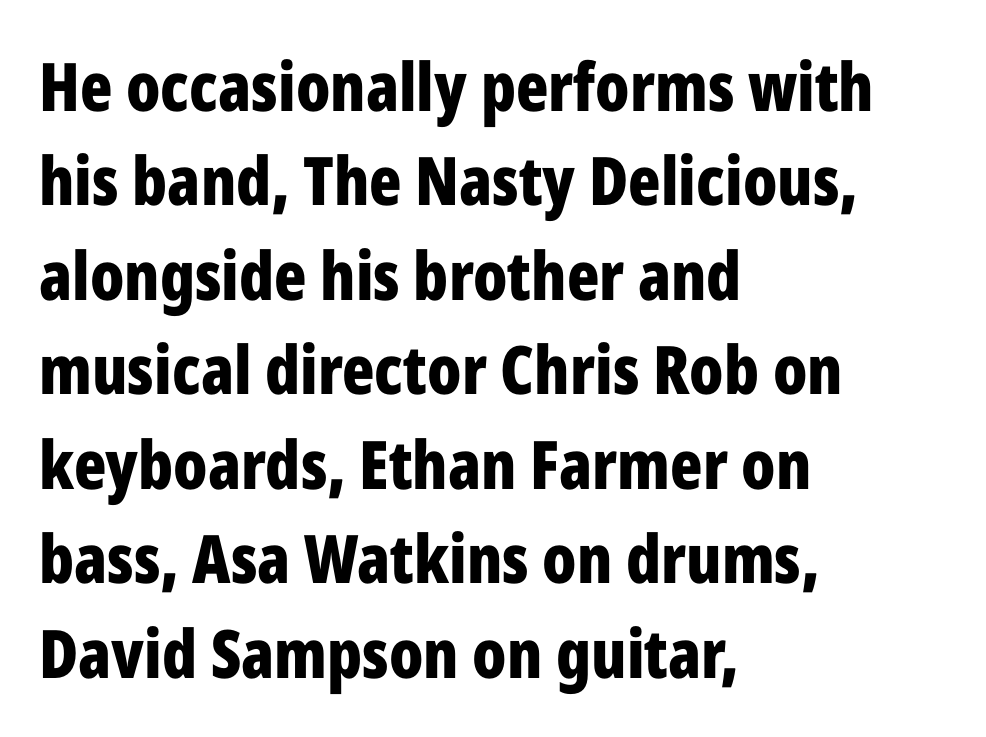
Each letter keeps its own natural width here, so spacing adapts to shape. Descenders hang freely into open space. Quick note: interline space is typical. Italic? Not at all — the glyphs are vertical. Observe the ordinary spacing: letters are neighbours, not strangers. Is this a sans? Yes — the strokes have no serifs.
